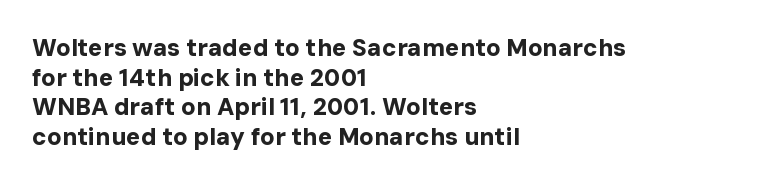
{"italic": "no", "bold": "yes", "underline": "no", "align": "left", "line_spacing_ratio": 1.23, "letter_spacing": "normal", "letter_spacing_em": 0.0, "glyph_px": 24}
